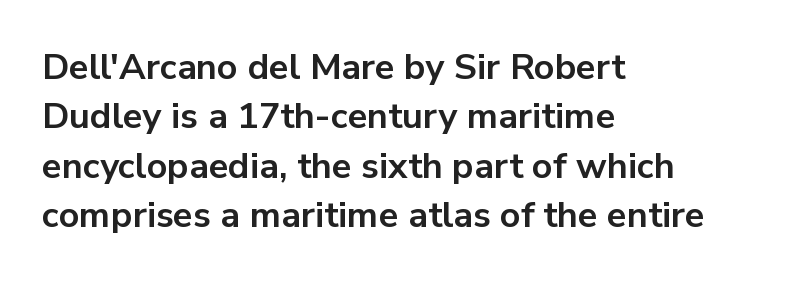
The image shows 36 px bold sans-serif type, upright; set left-aligned, normal line spacing (1.37x), normal letter spacing, not underlined; low stroke contrast and a medium x-height.
